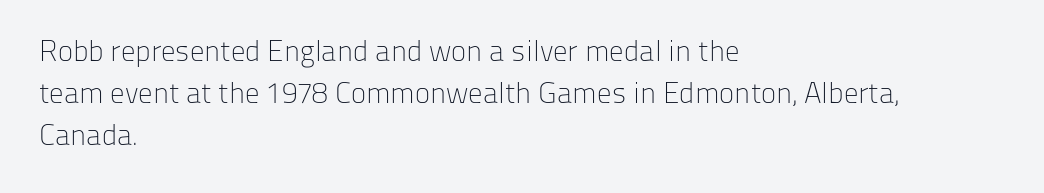
The characters are drawn with everyday or finer stroke widths. Proportional: the letters do not fall into vertical columns. The font family rendered here belongs to the sans-serif group. Quick note: interline space is typical. The setting favours the left margin, as ordinary paragraphs usually do. The lettering stays uniformly vertical, giving the passage a roman look.
